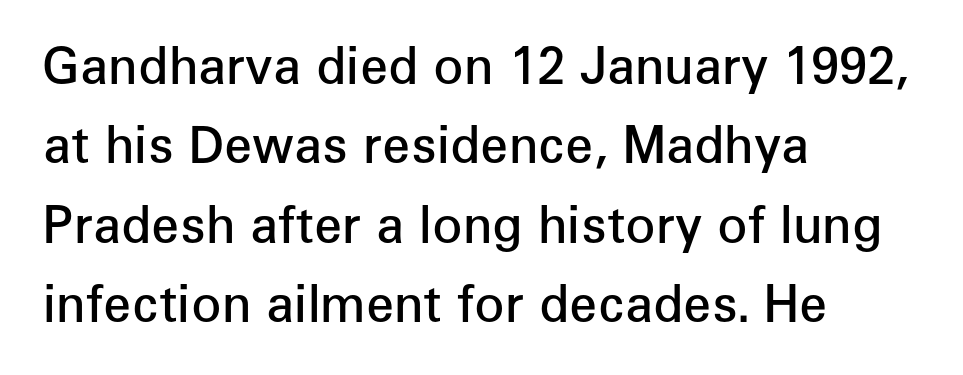
Q: Is the text bold? A: Semi-bold.
Q: Is the text italic (slanted)? A: No, it is upright.
Q: Is the typeface a serif or a sans-serif typeface? A: Sans-serif.
Q: Is the text underlined? A: No.
Q: How is the paragraph aligned? A: Left-aligned.
Q: Is the spacing between letters normal or unusually wide? A: Normal.
Q: Is the spacing between lines tight, normal or loose? A: Normal.
Q: Width (condensed, normal, or wide)? A: Normal.
Q: Stroke contrast? A: Low.
Q: x-height? A: Medium.
Q: Monospaced? A: No.
